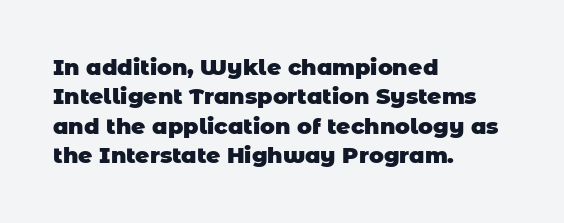
The passage shown has conventional tracking throughout. Bare-footed words on every line. These lines are set flush left with a ragged right edge. A normal amount of white space separates one row of letters from the next. Summary of weight: heavy, a full bold.
